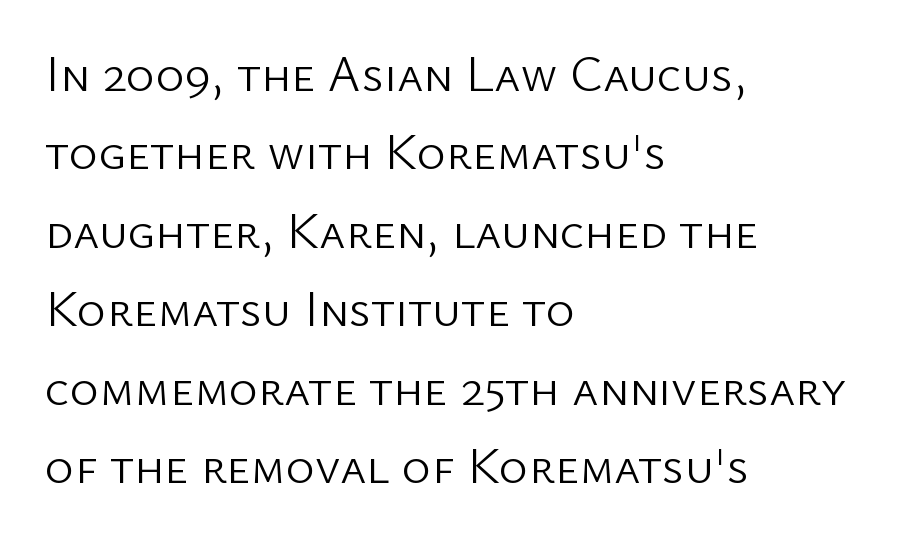
Q: Is the text bold? A: No.
Q: Is the text italic (slanted)? A: No, it is upright.
Q: Is the typeface a serif or a sans-serif typeface? A: Sans-serif.
Q: Is the text underlined? A: No.
Q: How is the paragraph aligned? A: Left-aligned.
Q: Is the spacing between letters normal or unusually wide? A: Normal.
Q: Is the spacing between lines tight, normal or loose? A: Normal.
Q: Width (condensed, normal, or wide)? A: Normal.
Q: Stroke contrast? A: Low.
Q: x-height? A: Medium.
Q: Monospaced? A: No.
